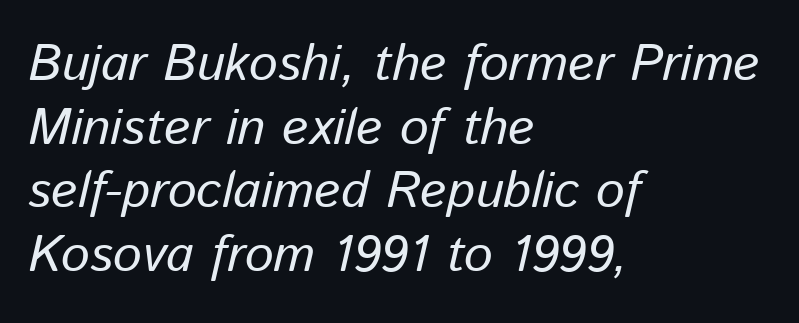
{"italic": "yes", "lean": "right", "slant_degrees": 13, "bold": "no", "weight": "regular", "width": "normal", "stroke_contrast": "low", "x_height": "medium", "monospaced": "no", "underline": "no", "align": "left", "line_spacing": "normal", "line_spacing_ratio": 1.25, "letter_spacing": "normal", "letter_spacing_em": 0.0, "glyph_px": 51}
